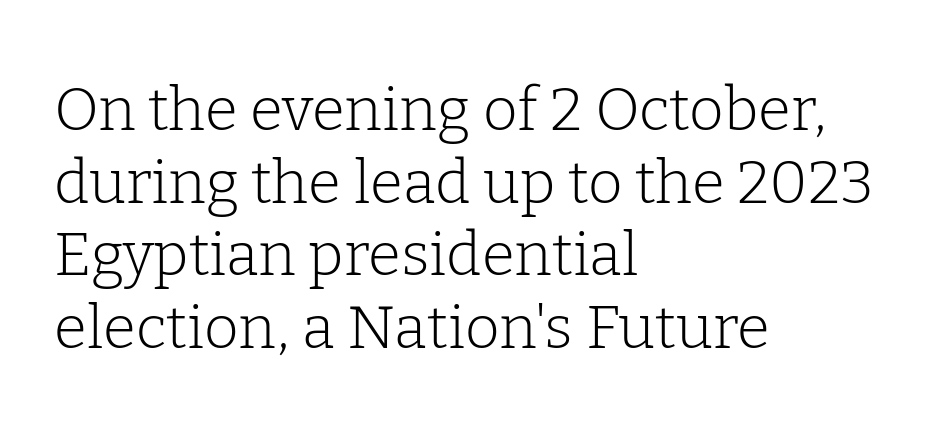
{"serif": "yes", "italic": "no", "bold": "no", "weight": "light", "width": "normal", "stroke_contrast": "low", "x_height": "medium", "monospaced": "no", "underline": "no", "align": "left", "line_spacing_ratio": 1.21, "letter_spacing": "normal", "letter_spacing_em": 0.0, "glyph_px": 60}
